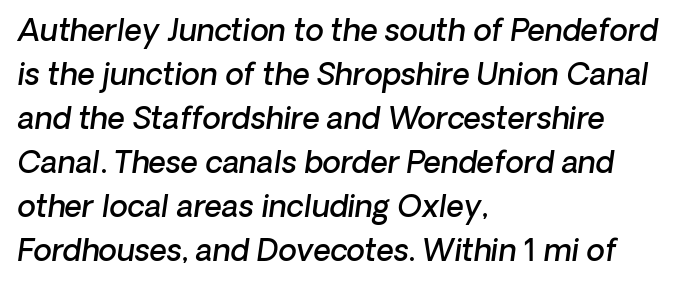
Q: Is the text bold? A: Semi-bold.
Q: Is the typeface a serif or a sans-serif typeface? A: Sans-serif.
Q: Is the text underlined? A: No.
Q: How is the paragraph aligned? A: Left-aligned.
Q: Is the spacing between letters normal or unusually wide? A: Normal.
Q: Is the spacing between lines tight, normal or loose? A: Normal.
Q: Width (condensed, normal, or wide)? A: Normal.
Q: Stroke contrast? A: Low.
Q: x-height? A: Medium.
Q: Monospaced? A: No.
